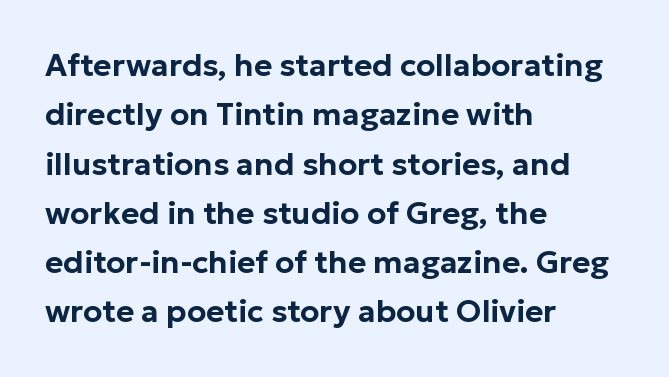
{"serif": "no", "italic": "no", "width": "normal", "stroke_contrast": "low", "x_height": "medium", "monospaced": "no", "underline": "no", "align": "left", "line_spacing": "normal", "line_spacing_ratio": 1.59, "letter_spacing": "normal", "letter_spacing_em": 0.0, "glyph_px": 31}
